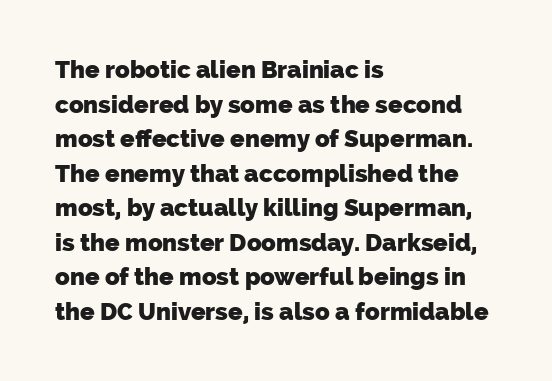
Q: Is the text bold? A: Yes.
Q: Is the text underlined? A: No.
Q: How is the paragraph aligned? A: Left-aligned.
Q: Is the spacing between letters normal or unusually wide? A: Normal.
Q: Is the spacing between lines tight, normal or loose? A: Normal.
